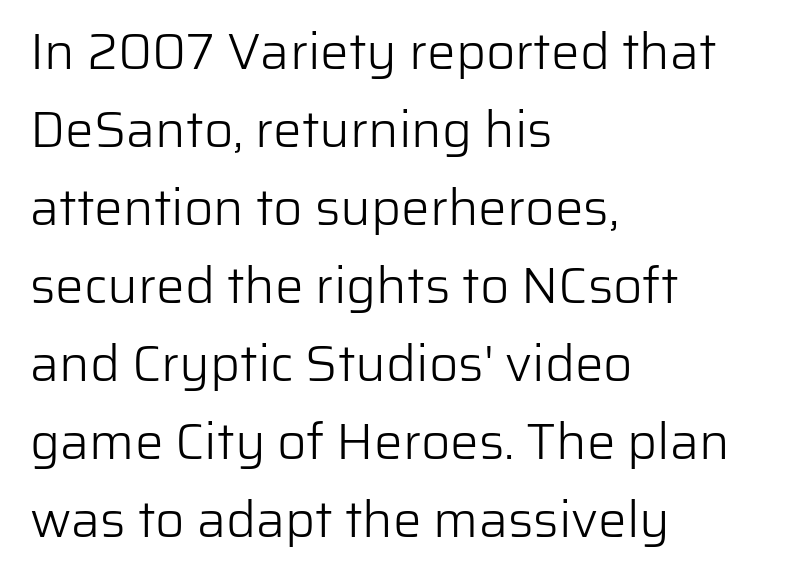
Each letter's strokes conclude bluntly, with no projecting serifs. Successive baselines arrive at the customary interval. The gaps between neighbouring characters are ordinary and unremarkable. Alignment: flush left.
